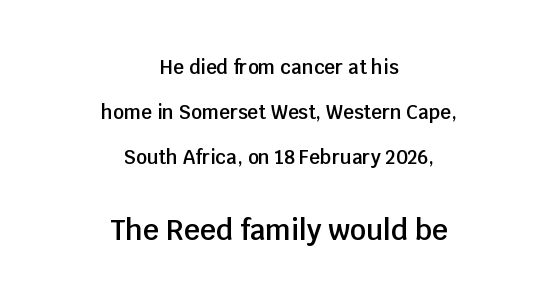
The horizontal fit of the characters is conventional and even. The passage shown is typed in a proportional face where columns would drift. These lines stand farther apart than default settings would place them. Larger block? The one below; the one above is distinctly smaller.
